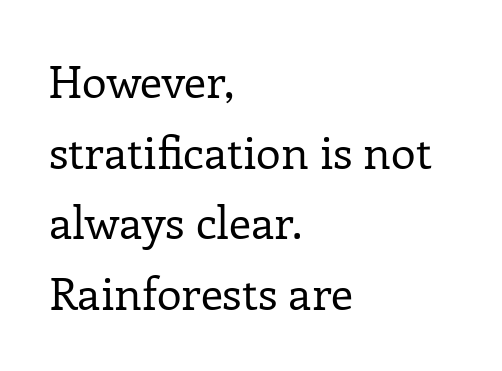
Horizontal alignment here is leftward, the default for most running prose. Quick note: interline space is typical. Glance below the letters and you will spot only blank space. Character widths vary here, with narrow letters taking less room than wide ones.
